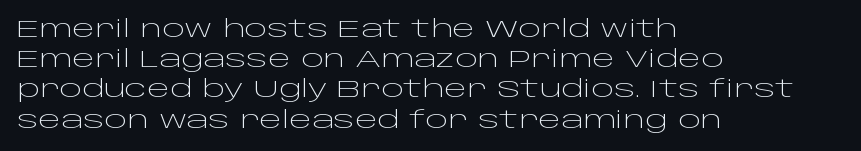
{"italic": "no", "bold": "no", "underline": "no", "align": "left", "line_spacing": "normal", "line_spacing_ratio": 1.26, "letter_spacing": "normal", "letter_spacing_em": 0.0, "glyph_px": 24}
